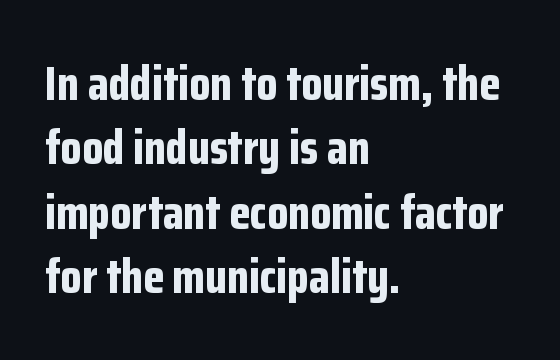
The image shows 48 px bold, condensed sans-serif type, upright; set left-aligned, normal line spacing (1.34x), normal letter spacing, not underlined; low stroke contrast and a medium x-height.
